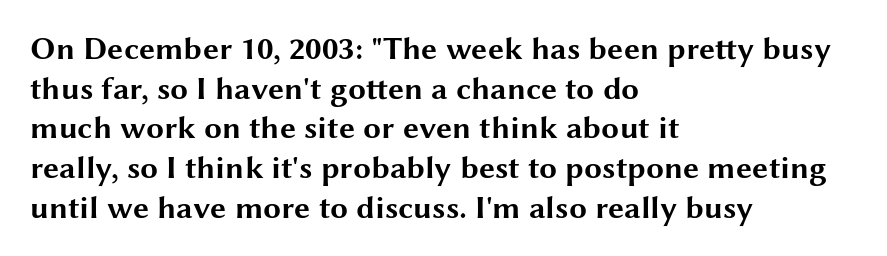
Q: Is the text bold? A: Yes.
Q: Is the text italic (slanted)? A: No, it is upright.
Q: Is the typeface a serif or a sans-serif typeface? A: Sans-serif.
Q: Is the text underlined? A: No.
Q: How is the paragraph aligned? A: Left-aligned.
Q: Is the spacing between letters normal or unusually wide? A: Normal.
Q: Width (condensed, normal, or wide)? A: Wide.
Q: Stroke contrast? A: Medium.
Q: x-height? A: Medium.
Q: Monospaced? A: No.
